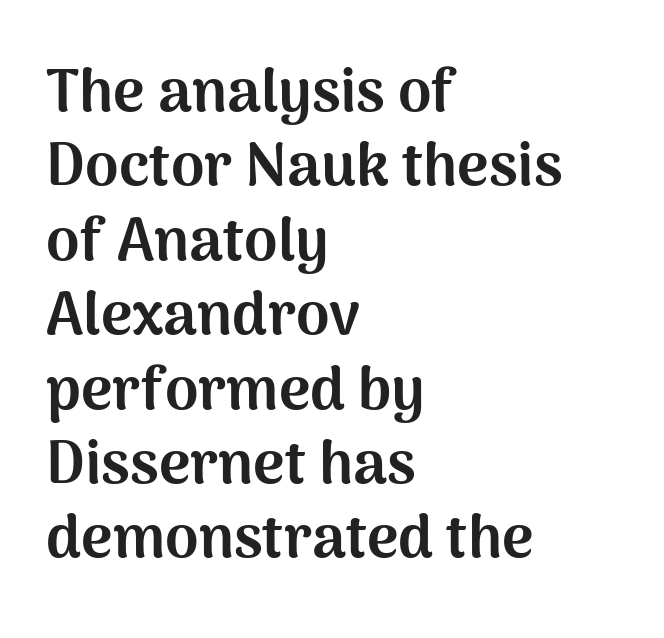
The image shows 60 px bold sans-serif type, upright; set left-aligned, line spacing 1.24x, normal letter spacing, not underlined; medium stroke contrast and a medium x-height.
